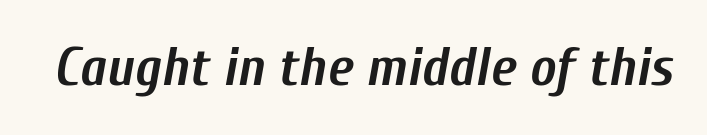
The image shows 55 px semibold, condensed type, italic (leaning right); set normal letter spacing, not underlined; low stroke contrast and a medium x-height.
